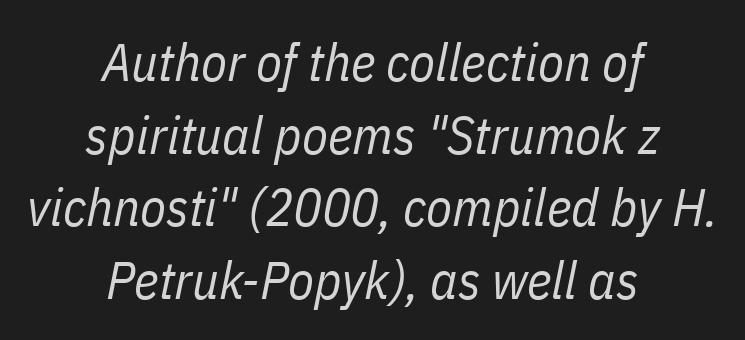
{"italic": "yes", "lean": "right", "slant_degrees": 11, "bold": "no", "weight": "regular", "width": "condensed", "stroke_contrast": "low", "x_height": "medium", "monospaced": "no", "underline": "no", "align": "center", "line_spacing": "normal", "line_spacing_ratio": 1.37, "letter_spacing": "normal", "letter_spacing_em": 0.0, "glyph_px": 53}
